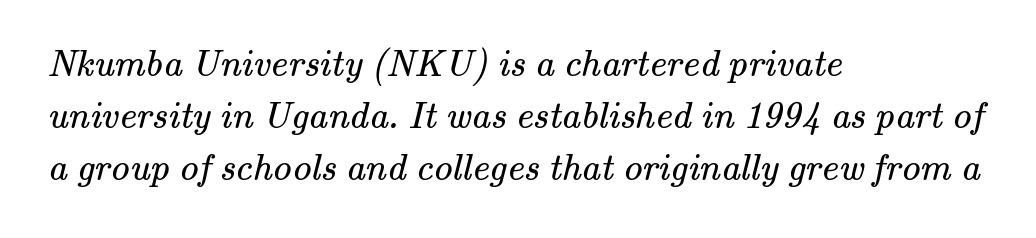
In CSS terms this would be text-align: left. This sample keeps an unexceptional amount of space between lines. Varying glyph widths throughout — classic text-font behaviour. Between one letter and the next there's only the usual sliver of space. Decoration check: the copy has no underline.
